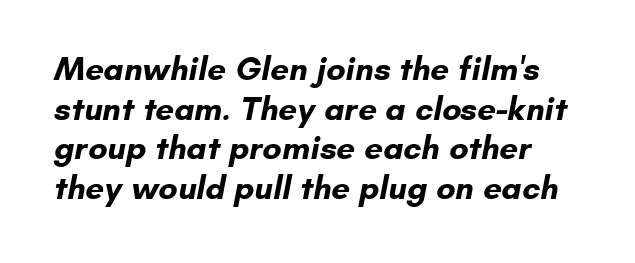
{"serif": "no", "bold": "yes", "weight": "bold", "width": "normal", "stroke_contrast": "low", "x_height": "small", "monospaced": "no", "underline": "no", "line_spacing_ratio": 1.2, "letter_spacing": "normal", "letter_spacing_em": 0.0, "glyph_px": 33}
